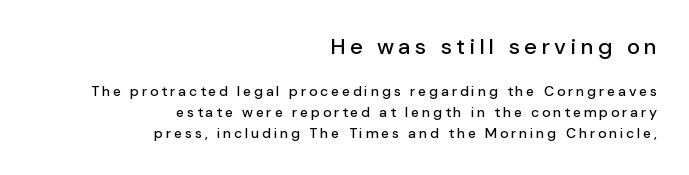
Q: Is the text italic (slanted)? A: No, it is upright.
Q: Is the text underlined? A: No.
Q: How is the paragraph aligned? A: Right-aligned.
Q: Is the spacing between letters normal or unusually wide? A: Unusually wide.
Q: Is the spacing between lines tight, normal or loose? A: Normal.
Q: Which block of text is set in a larger size, the first (top) or the second (bottom)? A: The first (top) one.
